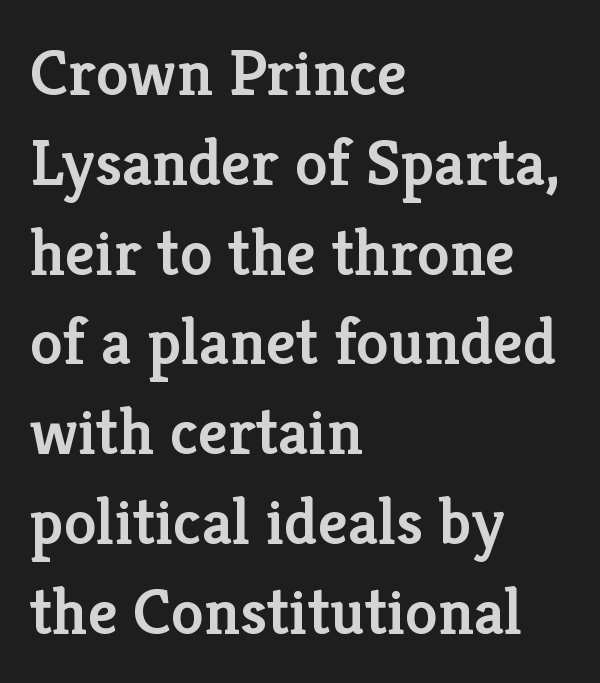
The image shows 66 px semibold serif type, upright; set left-aligned, normal line spacing (1.36x), normal letter spacing, not underlined; low stroke contrast and a medium x-height.
